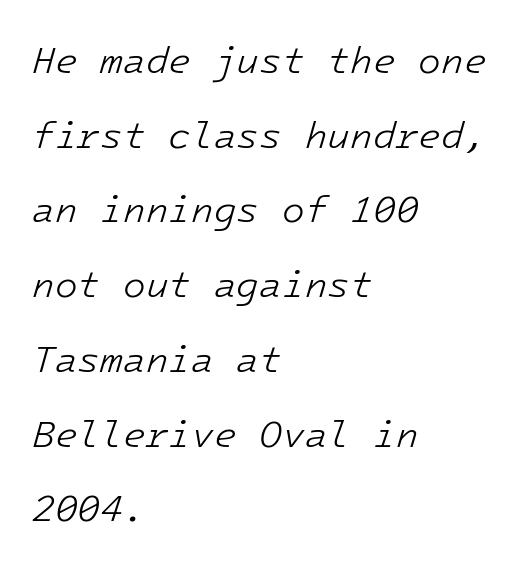
Unbolded letterforms with no extra heft. The passage shown has conventional tracking throughout. Clear beneath every line of the passage. Think of a typewriter: that constant character pitch is what you see here. The axis of the letterforms is tilted away from vertical.
